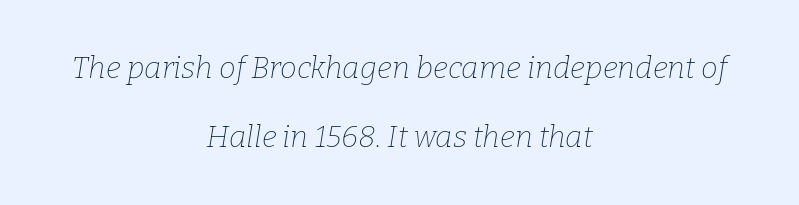
Yep, those are serifs on the letters. The passage shown is typed in a proportional face where columns would drift. The line-height multiplier appears high, well above default. Caption: multi-line text, centered on the measure. Compared with typical body copy, the letter spacing here is the same.
